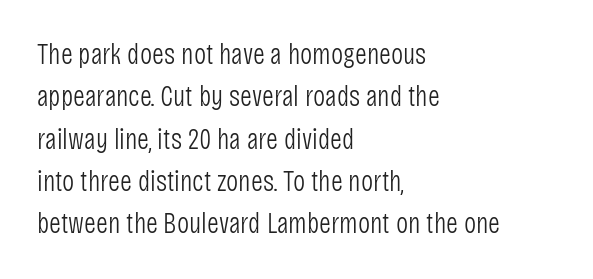
If you drew a ruler down the left edge, every line would touch it. Each letter keeps its own natural width here, so spacing adapts to shape. Rows of type keep a routine distance in the vertical direction. A quiet, ordinary-to-light weight characterises the typeface. Does extra space separate the letters? No, they use regular spacing. This is sans-serif lettering, the kind often seen on screens and signage.
